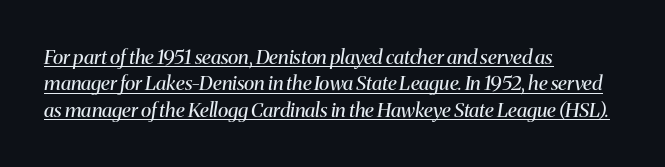
Q: Is the text bold? A: No.
Q: Is the text italic (slanted)? A: Yes, it leans right by about 8 degrees.
Q: Is the text underlined? A: Yes.
Q: How is the paragraph aligned? A: Left-aligned.
Q: Is the spacing between letters normal or unusually wide? A: Normal.
Q: Is the spacing between lines tight, normal or loose? A: Normal.
